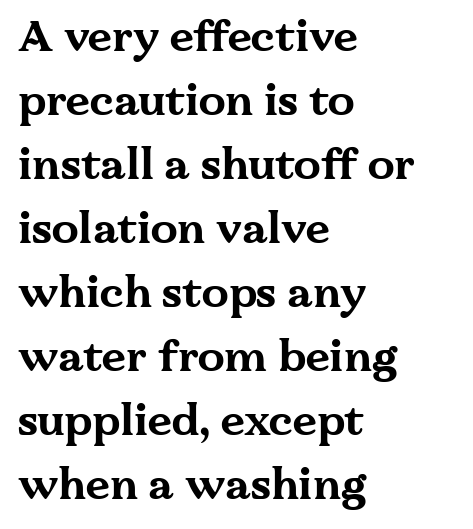
Q: Is the text bold? A: Yes.
Q: Is the text italic (slanted)? A: No, it is upright.
Q: Is the typeface a serif or a sans-serif typeface? A: Serif.
Q: Is the text underlined? A: No.
Q: How is the paragraph aligned? A: Left-aligned.
Q: Is the spacing between letters normal or unusually wide? A: Normal.
Q: Is the spacing between lines tight, normal or loose? A: Normal.
Q: Width (condensed, normal, or wide)? A: Wide.
Q: Stroke contrast? A: Medium.
Q: x-height? A: Medium.
Q: Monospaced? A: No.
